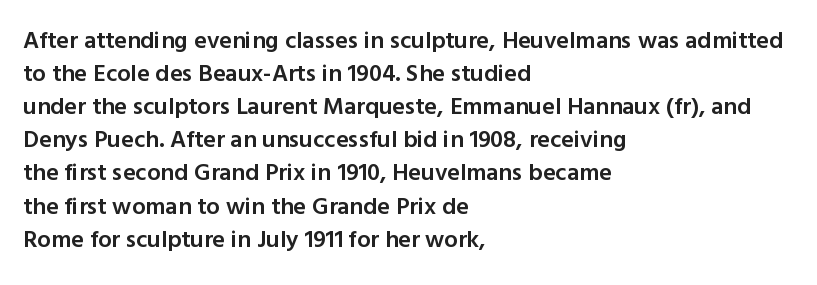
This rendering features lettering with no underline. Firm but not heavy-handed strokes: this text is semibold. Compared with typical body copy, the letter spacing here is the same. This sample is left-justified, so line endings fall wherever the words run out. Normally led — the rows are evenly, conventionally spaced.
